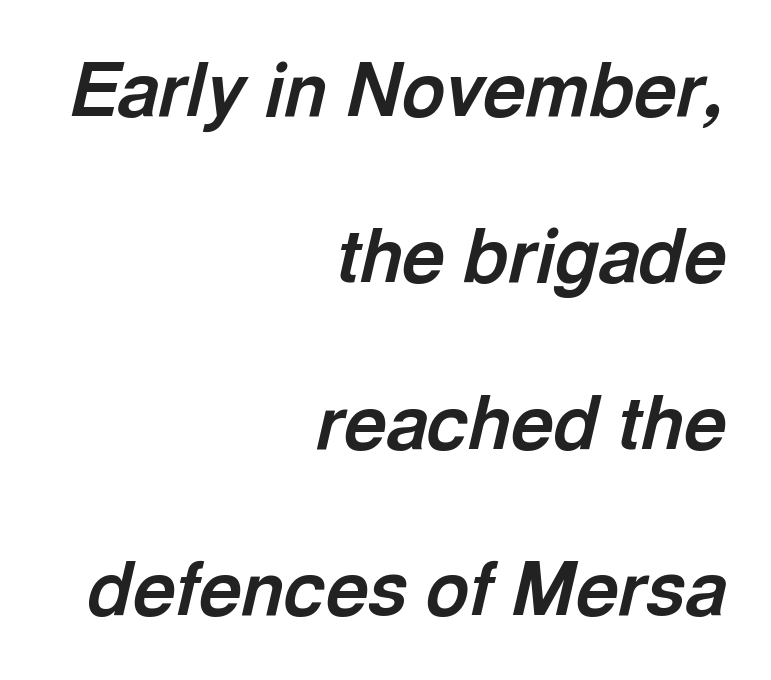
The image shows 74 px bold type, italic (leaning right); set right-aligned, loose line spacing (2.25x), normal letter spacing, not underlined; a medium x-height.
